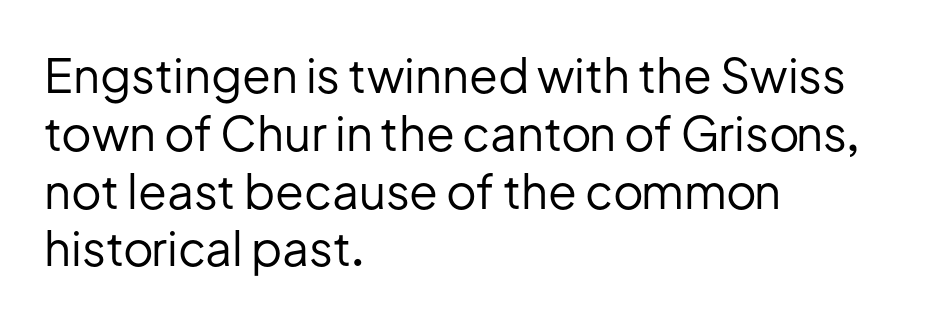
The image shows 47 px regular-weight sans-serif type, upright; set left-aligned, line spacing 1.23x, normal letter spacing, not underlined; low stroke contrast and a medium x-height.
